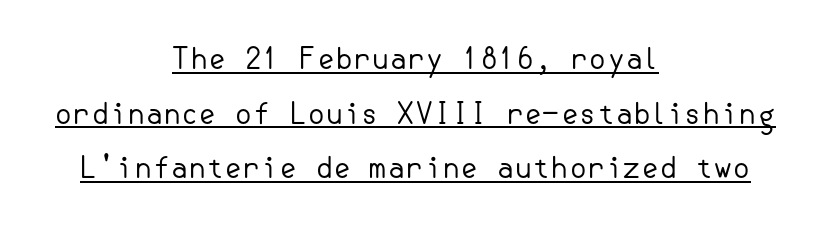
Q: Is the text bold? A: No.
Q: Is the text italic (slanted)? A: No, it is upright.
Q: Is the typeface a serif or a sans-serif typeface? A: Sans-serif.
Q: Is the text underlined? A: Yes.
Q: How is the paragraph aligned? A: Centered.
Q: Is the spacing between letters normal or unusually wide? A: Normal.
Q: Width (condensed, normal, or wide)? A: Normal.
Q: Stroke contrast? A: Low.
Q: x-height? A: Small.
